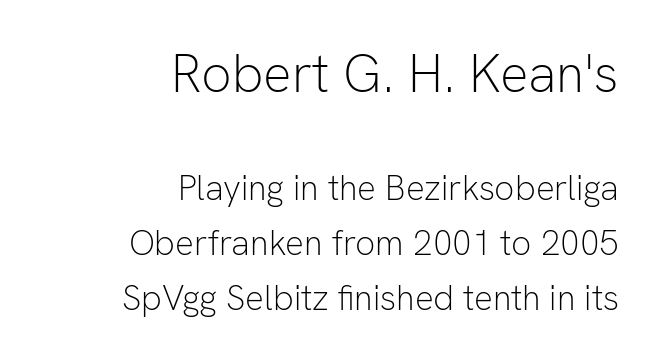
How would I describe the line gaps? Plain and ordinary. Block one is the big one; block two sits smaller underneath. It's the straight-up-and-down kind of type. Only glyphs here, with clear space below each row.
